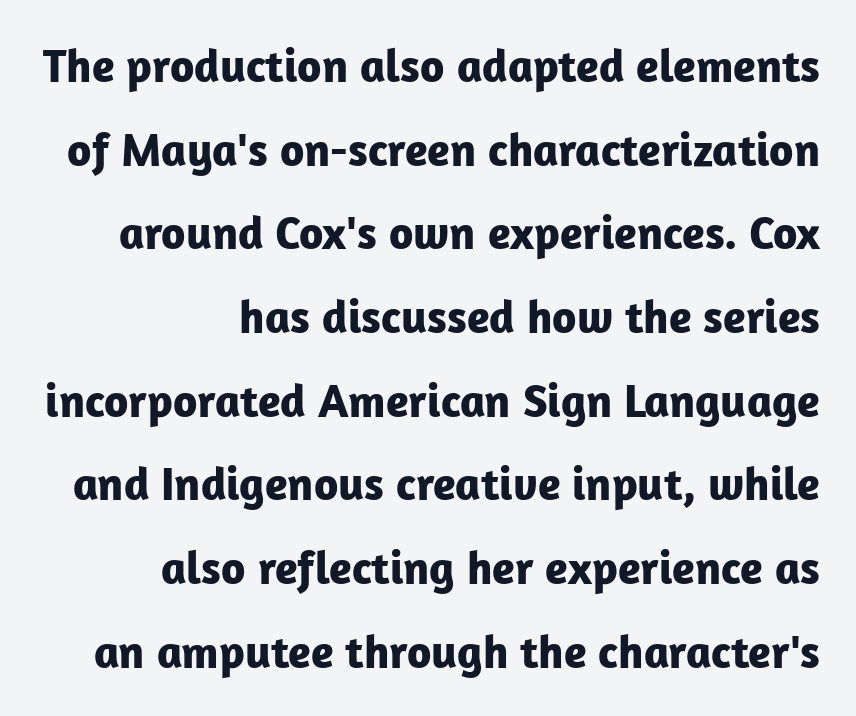
{"serif": "no", "italic": "no", "bold": "yes", "weight": "bold", "width": "normal", "stroke_contrast": "low", "x_height": "medium", "monospaced": "no", "underline": "no", "align": "right", "line_spacing_ratio": 1.78, "letter_spacing": "normal", "letter_spacing_em": 0.0, "glyph_px": 47}
